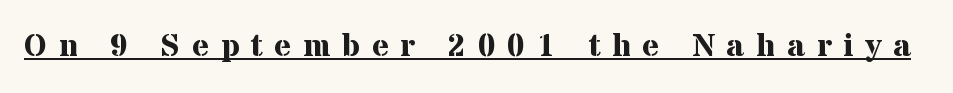
The image shows 32 px bold serif type, upright; set unusually wide letter spacing (+0.37 em), underlined; medium stroke contrast and a medium x-height.
